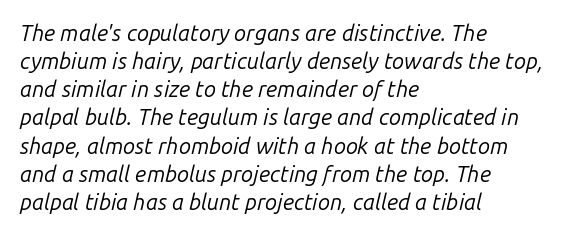
Q: Is the text bold? A: No.
Q: Is the text italic (slanted)? A: Yes, it leans right by about 14 degrees.
Q: Is the text underlined? A: No.
Q: How is the paragraph aligned? A: Left-aligned.
Q: Is the spacing between letters normal or unusually wide? A: Normal.
Q: Is the spacing between lines tight, normal or loose? A: Normal.
